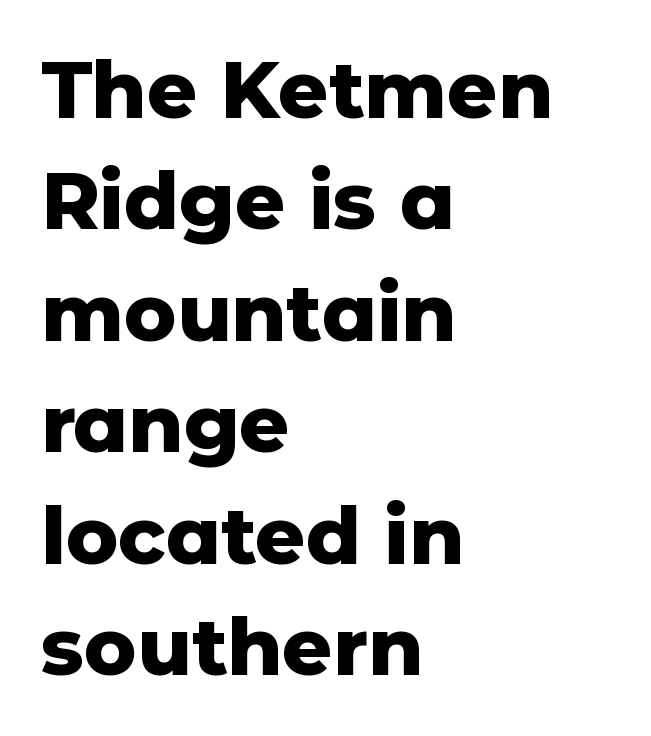
The image shows 79 px heavy sans-serif type, upright; set left-aligned, normal line spacing (1.41x), normal letter spacing, not underlined; low stroke contrast and a medium x-height.
